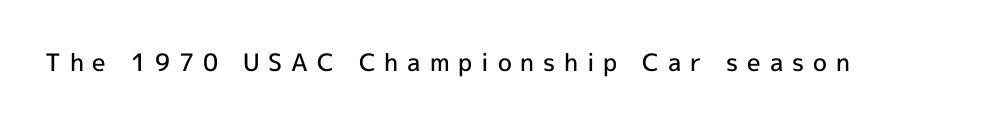
{"italic": "no", "bold": "semi", "underline": "no", "letter_spacing": "wide", "letter_spacing_em": 0.37, "glyph_px": 24}
